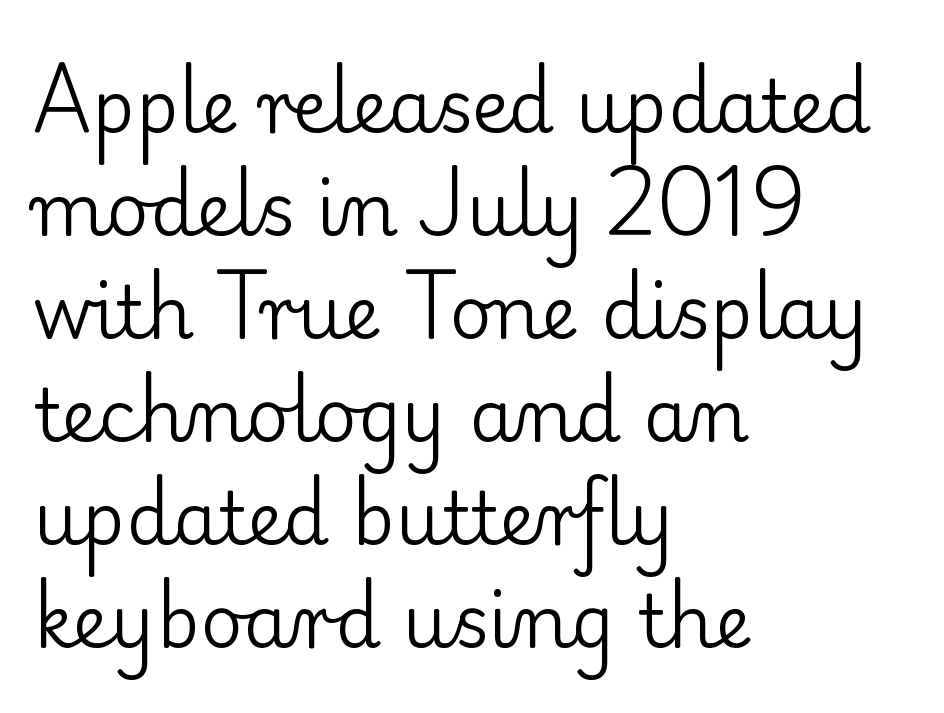
The image shows 73 px regular-weight serif type, upright; set left-aligned, normal line spacing (1.41x), normal letter spacing, not underlined; low stroke contrast and a small x-height.
